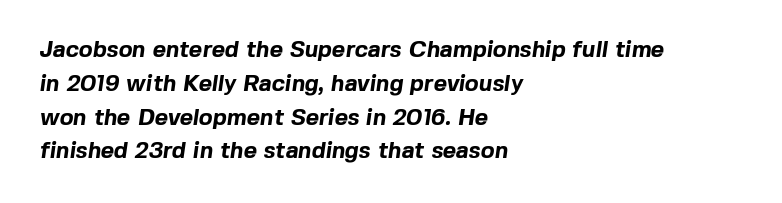
{"bold": "yes", "underline": "no", "align": "left", "line_spacing": "normal", "line_spacing_ratio": 1.47, "letter_spacing": "normal", "letter_spacing_em": 0.0, "glyph_px": 23}
